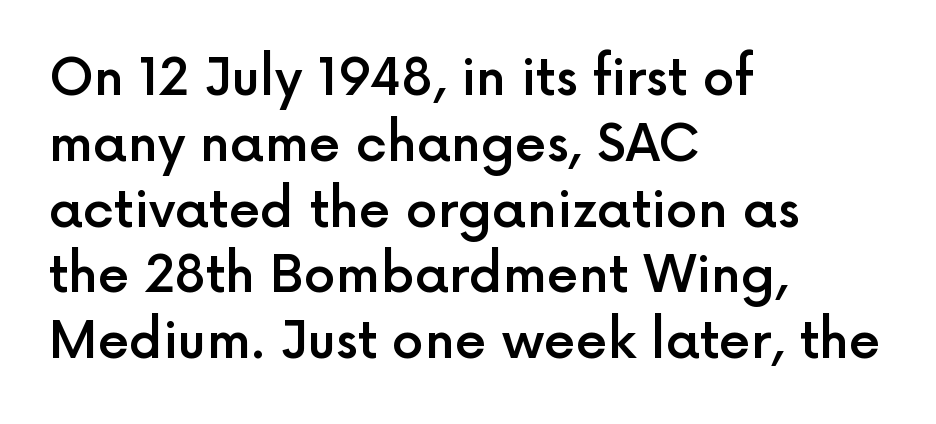
Q: Is the text bold? A: Semi-bold.
Q: Is the text italic (slanted)? A: No, it is upright.
Q: Is the typeface a serif or a sans-serif typeface? A: Sans-serif.
Q: Is the text underlined? A: No.
Q: How is the paragraph aligned? A: Left-aligned.
Q: Is the spacing between letters normal or unusually wide? A: Normal.
Q: Is the spacing between lines tight, normal or loose? A: Normal.
Q: Width (condensed, normal, or wide)? A: Normal.
Q: x-height? A: Medium.
Q: Monospaced? A: No.
